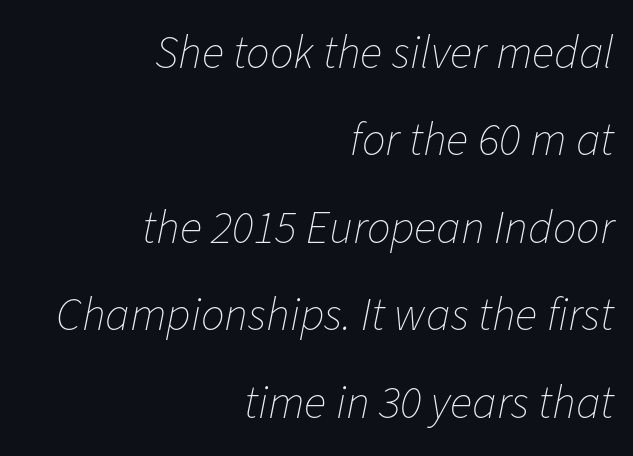
{"italic": "yes", "lean": "right", "slant_degrees": 11, "bold": "no", "weight": "thin", "width": "normal", "stroke_contrast": "low", "x_height": "medium", "monospaced": "no", "underline": "no", "align": "right", "line_spacing_ratio": 1.86, "letter_spacing": "normal", "letter_spacing_em": 0.0, "glyph_px": 47}
